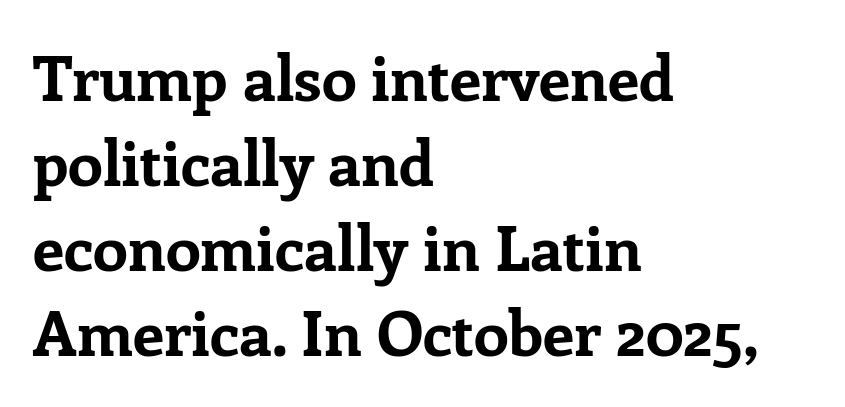
All the whitespace from short lines collects on the right. Every character sits straight up, as roman type does. A serif font was chosen for this passage. Varying glyph widths throughout — classic text-font behaviour.
